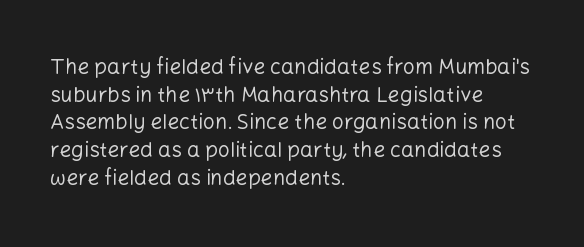
Q: Is the text bold? A: No.
Q: Is the text italic (slanted)? A: No, it is upright.
Q: Is the text underlined? A: No.
Q: How is the paragraph aligned? A: Left-aligned.
Q: Is the spacing between letters normal or unusually wide? A: Normal.
Q: Is the spacing between lines tight, normal or loose? A: Normal.
